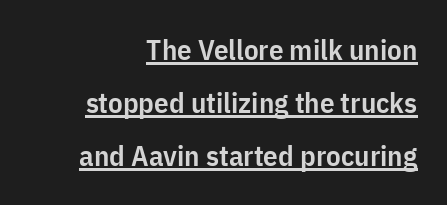
{"serif": "no", "italic": "no", "bold": "semi", "weight": "semibold", "width": "condensed", "stroke_contrast": "low", "x_height": "medium", "monospaced": "no", "underline": "yes", "line_spacing_ratio": 1.83, "letter_spacing": "normal", "letter_spacing_em": 0.0, "glyph_px": 29}
